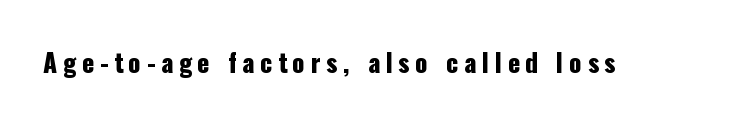
The image shows 25 px text type, upright; set unusually wide letter spacing (+0.23 em), not underlined.
